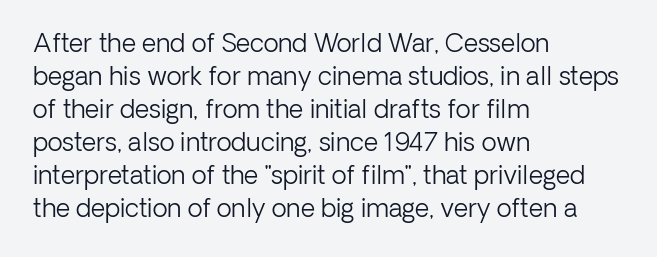
{"italic": "no", "bold": "no", "underline": "no", "align": "left", "line_spacing": "normal", "line_spacing_ratio": 1.32, "letter_spacing": "normal", "letter_spacing_em": 0.0, "glyph_px": 25}
